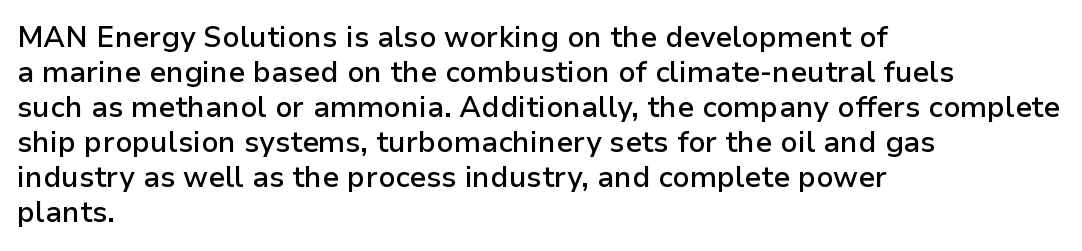
Q: Is the text bold? A: Semi-bold.
Q: Is the text italic (slanted)? A: No, it is upright.
Q: Is the typeface a serif or a sans-serif typeface? A: Sans-serif.
Q: Is the text underlined? A: No.
Q: How is the paragraph aligned? A: Left-aligned.
Q: Is the spacing between letters normal or unusually wide? A: Normal.
Q: Width (condensed, normal, or wide)? A: Normal.
Q: Stroke contrast? A: Low.
Q: x-height? A: Medium.
Q: Monospaced? A: No.
